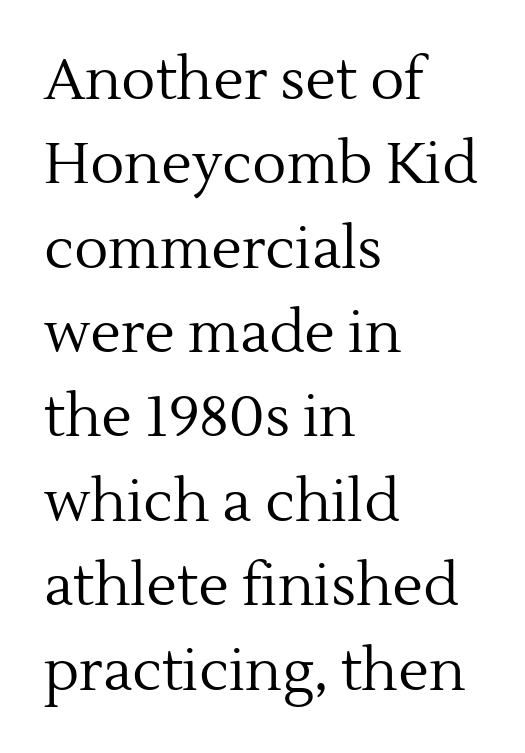
The image shows 57 px regular-weight serif type, upright; set left-aligned, normal line spacing (1.48x), normal letter spacing, not underlined; a medium x-height.
